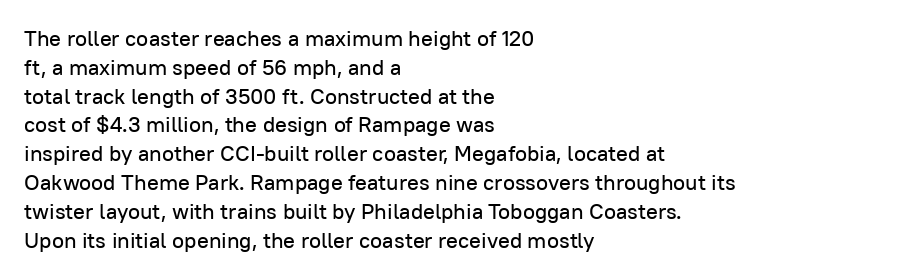
Q: Is the text italic (slanted)? A: No, it is upright.
Q: Is the text underlined? A: No.
Q: How is the paragraph aligned? A: Left-aligned.
Q: Is the spacing between letters normal or unusually wide? A: Normal.
Q: Is the spacing between lines tight, normal or loose? A: Normal.
